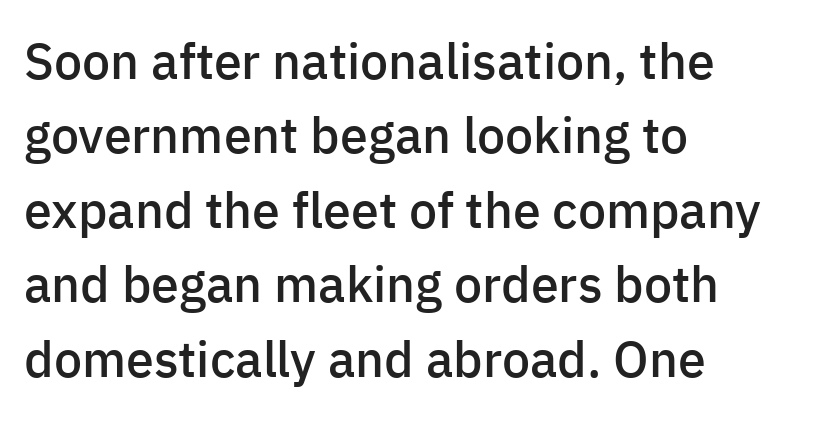
The image shows 50 px semibold sans-serif type, upright; set left-aligned, normal line spacing (1.49x), normal letter spacing, not underlined; low stroke contrast and a medium x-height.
